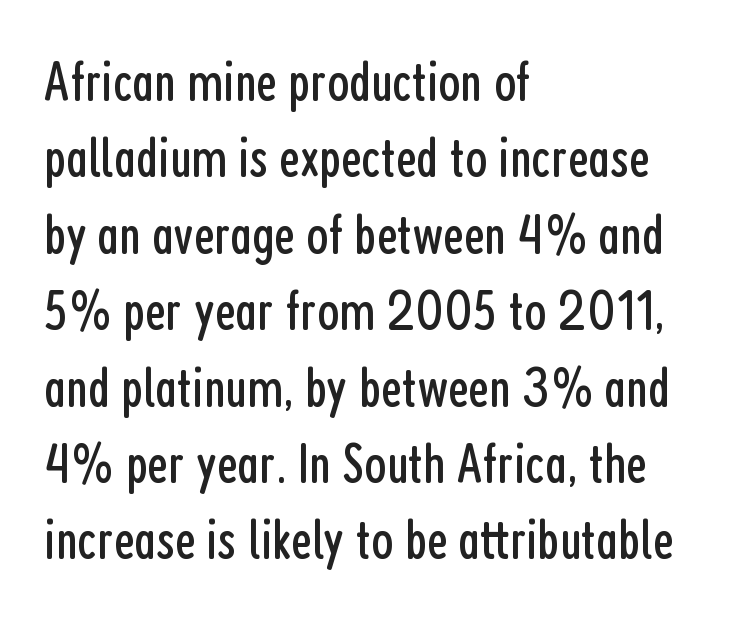
Visually the block forms a straight wall on the left and a jagged coastline on the right. The face used here is proportionally spaced, like ordinary book or web type. This sample uses an upright cut, with every glyph sitting square on the baseline. On a weight scale, this lands at 450 or below.
